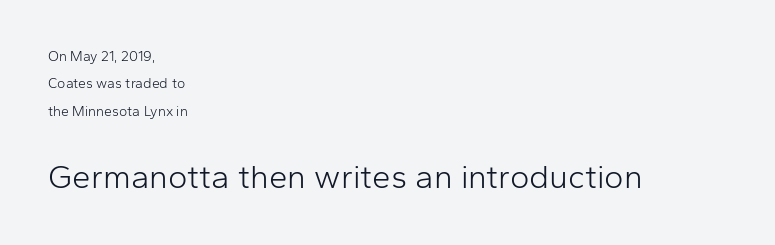
Short and long lines alike share a common starting point at left. Is this a sans? Yes — the strokes have no serifs. Letter spacing: default. What's the leading like? Stretched, with rows far apart. No extra ink here — the face is not bold.
